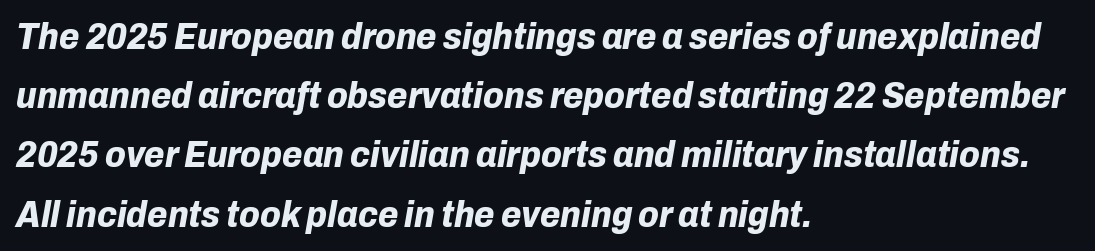
The image shows 37 px bold type, italic (leaning right); set left-aligned, normal line spacing (1.6x), normal letter spacing, not underlined; low stroke contrast and a medium x-height.
